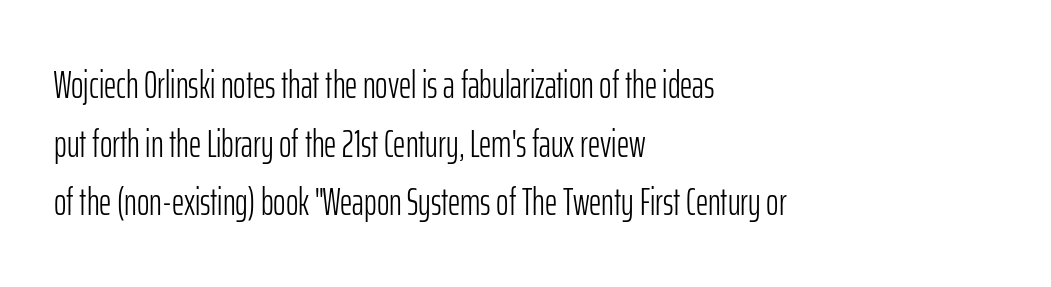
The image shows 38 px light, condensed sans-serif type, upright; set left-aligned, normal line spacing (1.54x), normal letter spacing, not underlined; low stroke contrast and a medium x-height.
